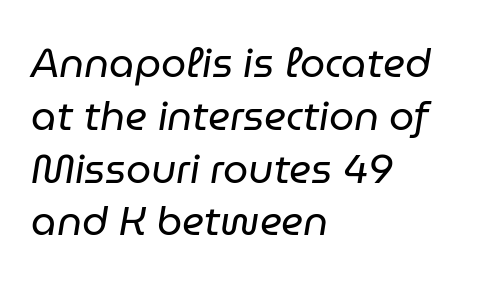
The image shows 40 px regular-weight type, italic (leaning right); set left-aligned, normal line spacing (1.32x), normal letter spacing, not underlined; low stroke contrast and a medium x-height.
